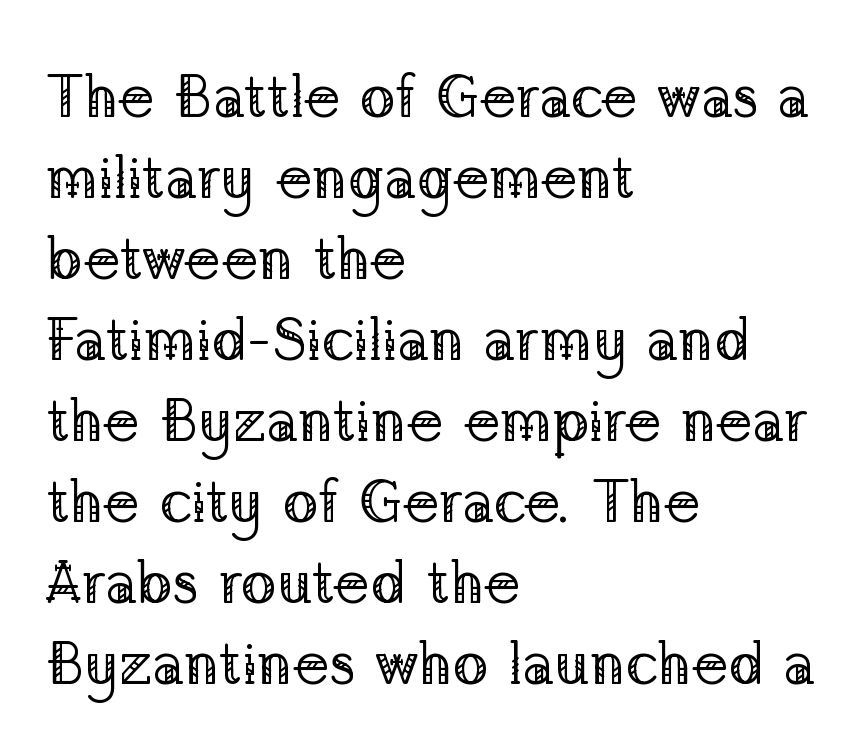
Q: Is the text bold? A: No.
Q: Is the text italic (slanted)? A: No, it is upright.
Q: Is the typeface a serif or a sans-serif typeface? A: Serif.
Q: Is the text underlined? A: No.
Q: How is the paragraph aligned? A: Left-aligned.
Q: Is the spacing between letters normal or unusually wide? A: Normal.
Q: Is the spacing between lines tight, normal or loose? A: Normal.
Q: Width (condensed, normal, or wide)? A: Normal.
Q: Stroke contrast? A: Low.
Q: x-height? A: Medium.
Q: Monospaced? A: No.
